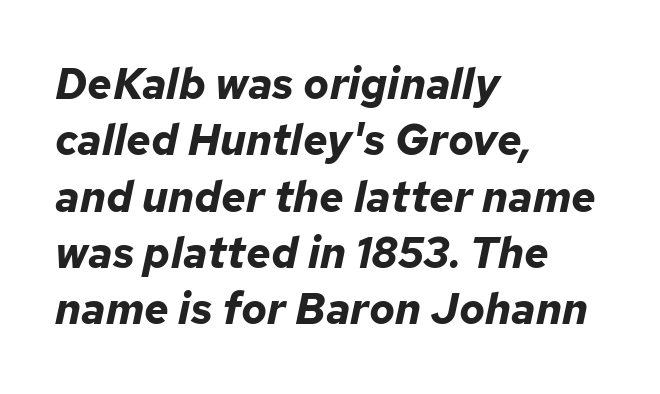
Q: Is the text bold? A: Yes.
Q: Is the text italic (slanted)? A: Yes, it leans right by about 12 degrees.
Q: Is the text underlined? A: No.
Q: How is the paragraph aligned? A: Left-aligned.
Q: Is the spacing between letters normal or unusually wide? A: Normal.
Q: Is the spacing between lines tight, normal or loose? A: Normal.
Q: Width (condensed, normal, or wide)? A: Normal.
Q: Stroke contrast? A: Low.
Q: x-height? A: Medium.
Q: Monospaced? A: No.
